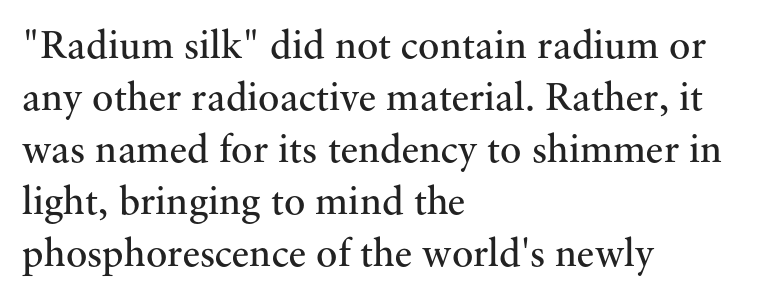
The image shows 40 px regular-weight serif type, upright; set left-aligned, normal line spacing (1.3x), normal letter spacing, not underlined; medium stroke contrast and a small x-height.
